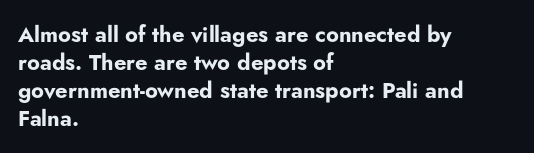
{"italic": "no", "bold": "yes", "underline": "no", "align": "left", "line_spacing": "normal", "line_spacing_ratio": 1.27, "letter_spacing": "normal", "letter_spacing_em": 0.0, "glyph_px": 22}
